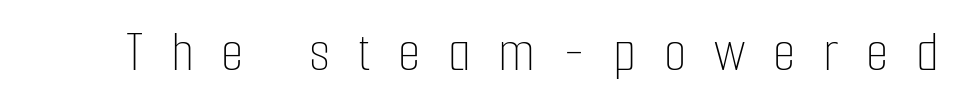
The image shows 58 px thin, condensed type, upright; set unusually wide letter spacing (+0.48 em), not underlined; low stroke contrast and a medium x-height.
